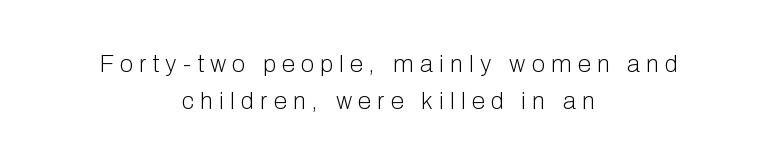
Notice how descenders clear the ascenders below comfortably — that's standard leading. A typesetter would call this heavily tracked-out type. Posture: vertical. The lines are quadded center.
